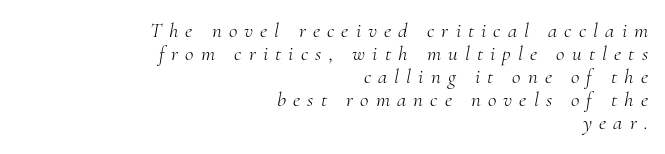
{"italic": "yes", "lean": "right", "slant_degrees": 10, "bold": "no", "underline": "no", "align": "right", "line_spacing": "tight", "line_spacing_ratio": 1.1, "letter_spacing": "wide", "letter_spacing_em": 0.34, "glyph_px": 21}
